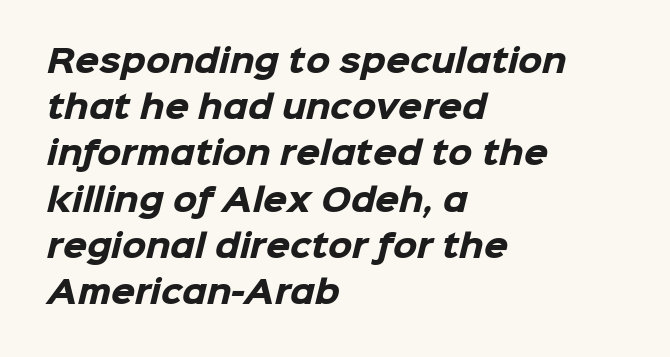
{"serif": "no", "bold": "yes", "weight": "heavy", "width": "normal", "stroke_contrast": "low", "x_height": "medium", "monospaced": "no", "underline": "no", "align": "left", "line_spacing": "normal", "line_spacing_ratio": 1.49, "letter_spacing": "normal", "letter_spacing_em": 0.0, "glyph_px": 31}
